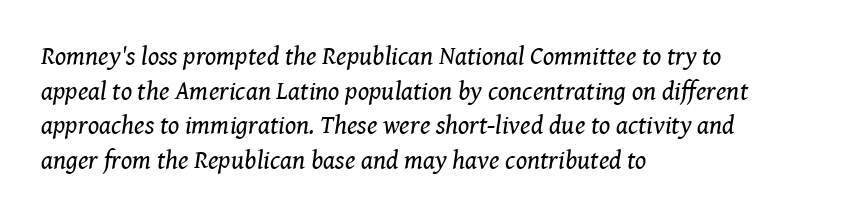
Q: Is the text bold? A: No.
Q: Is the text italic (slanted)? A: Yes, it leans right by about 8 degrees.
Q: Is the text underlined? A: No.
Q: How is the paragraph aligned? A: Left-aligned.
Q: Is the spacing between letters normal or unusually wide? A: Normal.
Q: Is the spacing between lines tight, normal or loose? A: Normal.
